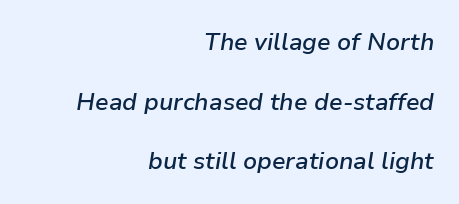
Q: Is the text bold? A: Semi-bold.
Q: Is the text italic (slanted)? A: Yes, it leans right by about 9 degrees.
Q: Is the text underlined? A: No.
Q: How is the paragraph aligned? A: Right-aligned.
Q: Is the spacing between letters normal or unusually wide? A: Normal.
Q: Is the spacing between lines tight, normal or loose? A: Loose.
